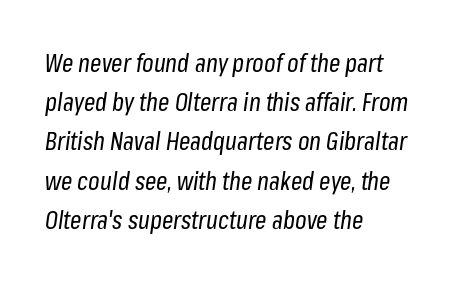
The image shows 25 px text type, italic (leaning right); set left-aligned, normal line spacing (1.57x), normal letter spacing, not underlined.
